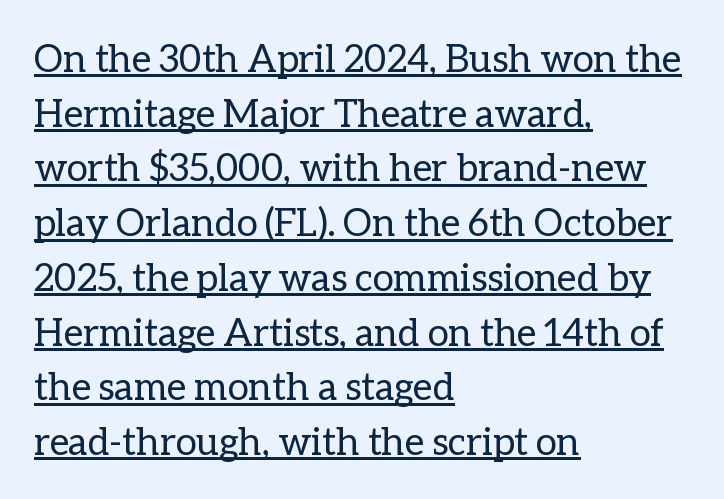
Q: Is the text bold? A: No.
Q: Is the text italic (slanted)? A: No, it is upright.
Q: Is the text underlined? A: Yes.
Q: How is the paragraph aligned? A: Left-aligned.
Q: Is the spacing between letters normal or unusually wide? A: Normal.
Q: Is the spacing between lines tight, normal or loose? A: Normal.
Q: Width (condensed, normal, or wide)? A: Normal.
Q: Stroke contrast? A: Low.
Q: x-height? A: Medium.
Q: Monospaced? A: No.
